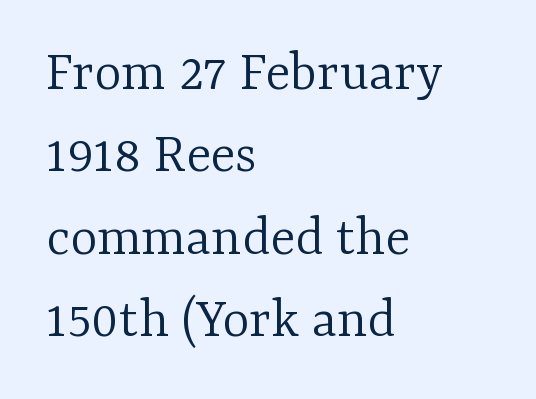
Q: Is the text bold? A: No.
Q: Is the text italic (slanted)? A: No, it is upright.
Q: Is the typeface a serif or a sans-serif typeface? A: Serif.
Q: Is the text underlined? A: No.
Q: How is the paragraph aligned? A: Left-aligned.
Q: Is the spacing between letters normal or unusually wide? A: Normal.
Q: Is the spacing between lines tight, normal or loose? A: Normal.
Q: Width (condensed, normal, or wide)? A: Normal.
Q: Stroke contrast? A: Low.
Q: x-height? A: Medium.
Q: Monospaced? A: No.
